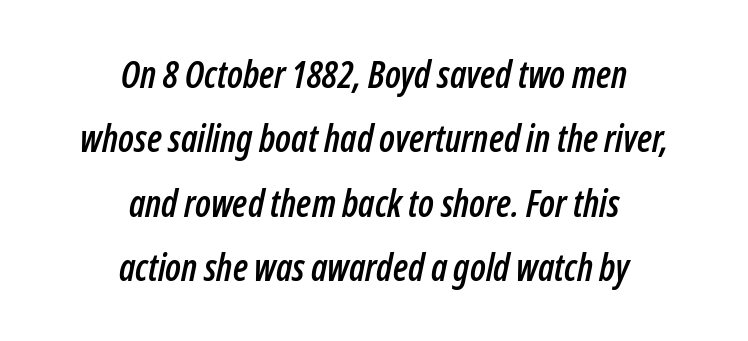
{"italic": "yes", "lean": "right", "slant_degrees": 12, "width": "condensed", "stroke_contrast": "low", "x_height": "medium", "monospaced": "no", "underline": "no", "align": "center", "line_spacing_ratio": 1.74, "letter_spacing": "normal", "letter_spacing_em": 0.0, "glyph_px": 37}
